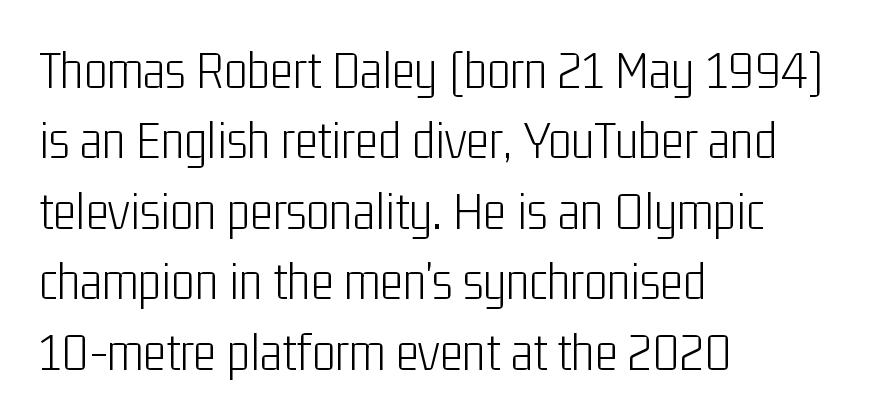
Q: Is the text bold? A: No.
Q: Is the text italic (slanted)? A: No, it is upright.
Q: Is the typeface a serif or a sans-serif typeface? A: Sans-serif.
Q: Is the text underlined? A: No.
Q: How is the paragraph aligned? A: Left-aligned.
Q: Is the spacing between letters normal or unusually wide? A: Normal.
Q: Is the spacing between lines tight, normal or loose? A: Normal.
Q: Width (condensed, normal, or wide)? A: Condensed.
Q: Stroke contrast? A: Low.
Q: x-height? A: Medium.
Q: Monospaced? A: No.
